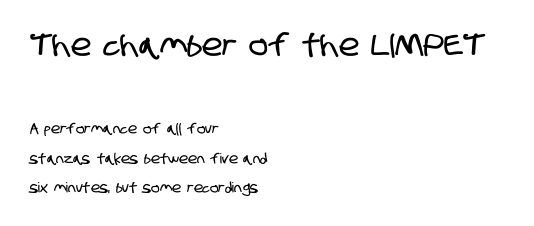
Honestly, the rows look like they've been pulled way apart. Each row of text sits above clean, open space. This sample has the flowing, uneven cadence of proportional lettering. The glyphs in this specimen are sans serif.
